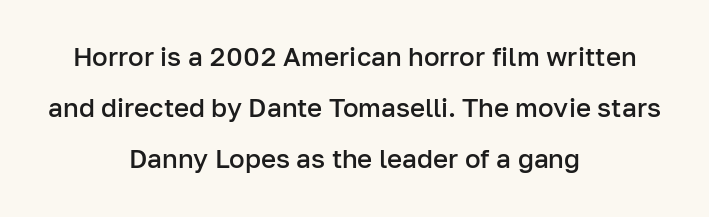
Q: Is the text bold? A: Semi-bold.
Q: Is the text italic (slanted)? A: No, it is upright.
Q: Is the text underlined? A: No.
Q: How is the paragraph aligned? A: Centered.
Q: Is the spacing between letters normal or unusually wide? A: Normal.
Q: Is the spacing between lines tight, normal or loose? A: Loose.
